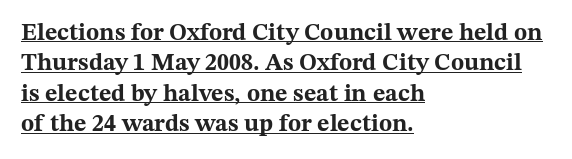
Q: Is the text bold? A: Yes.
Q: Is the text italic (slanted)? A: No, it is upright.
Q: Is the text underlined? A: Yes.
Q: How is the paragraph aligned? A: Left-aligned.
Q: Is the spacing between letters normal or unusually wide? A: Normal.
Q: Is the spacing between lines tight, normal or loose? A: Normal.
